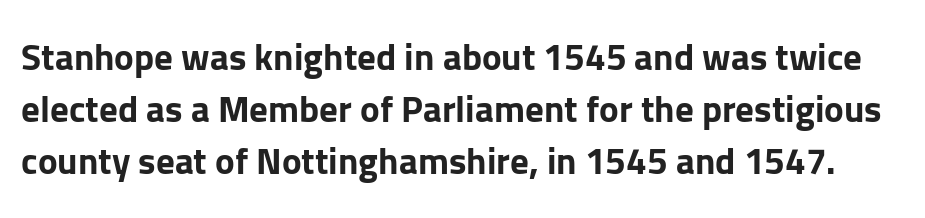
Q: Is the text bold? A: Yes.
Q: Is the text italic (slanted)? A: No, it is upright.
Q: Is the typeface a serif or a sans-serif typeface? A: Sans-serif.
Q: Is the text underlined? A: No.
Q: Is the spacing between letters normal or unusually wide? A: Normal.
Q: Is the spacing between lines tight, normal or loose? A: Normal.
Q: Width (condensed, normal, or wide)? A: Normal.
Q: Stroke contrast? A: Low.
Q: x-height? A: Medium.
Q: Monospaced? A: No.
